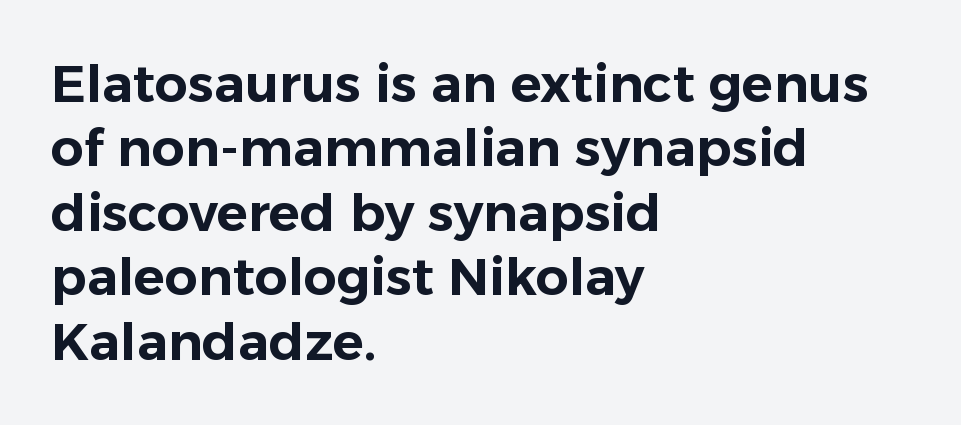
These lines are rendered in a variable-pitch font. Visually the block forms a straight wall on the left and a jagged coastline on the right. There is no visible air inserted between adjacent glyphs. This sample uses an upright cut, with every glyph sitting square on the baseline.
